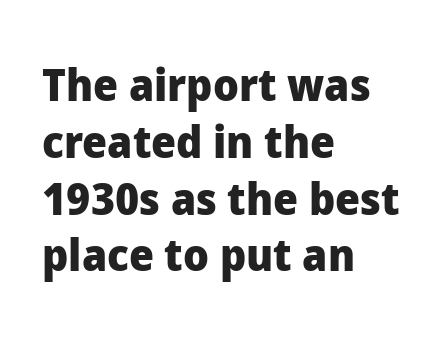
The image shows 44 px heavy sans-serif type, upright; set left-aligned, normal line spacing (1.29x), normal letter spacing, not underlined; low stroke contrast and a medium x-height.
